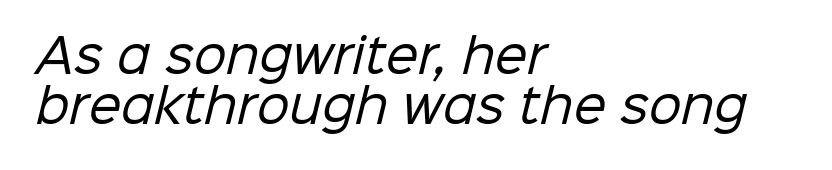
{"serif": "no", "bold": "no", "weight": "regular", "width": "normal", "stroke_contrast": "low", "x_height": "medium", "monospaced": "no", "underline": "no", "align": "left", "line_spacing": "tight", "line_spacing_ratio": 1.09, "letter_spacing": "normal", "letter_spacing_em": 0.0, "glyph_px": 46}
